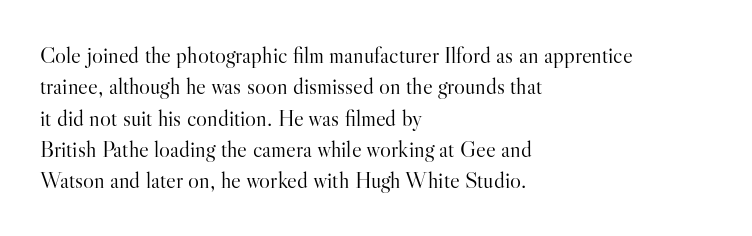
The image shows 23 px text type, upright; set left-aligned, normal line spacing (1.36x), normal letter spacing, not underlined.
